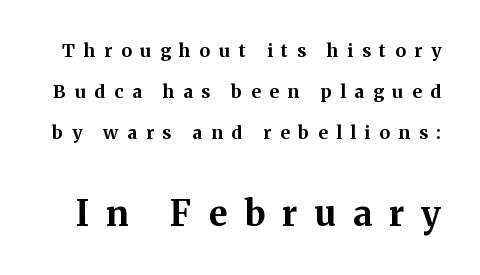
The image shows 35 px bold serif type, upright; set loose line spacing (2.29x), unusually wide letter spacing (+0.49 em), not underlined; the second (bottom) block is 1.94x larger; medium stroke contrast and a medium x-height.
